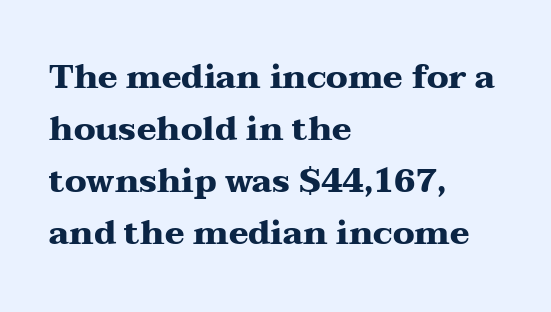
The image shows 33 px heavy, wide serif type, upright; set left-aligned, normal line spacing (1.58x), normal letter spacing, not underlined; medium stroke contrast and a medium x-height.
